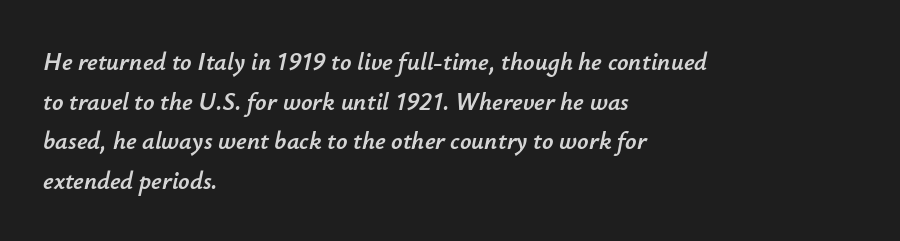
Q: Is the text italic (slanted)? A: Yes, it leans right by about 12 degrees.
Q: Is the text underlined? A: No.
Q: How is the paragraph aligned? A: Left-aligned.
Q: Is the spacing between letters normal or unusually wide? A: Normal.
Q: Is the spacing between lines tight, normal or loose? A: Normal.
